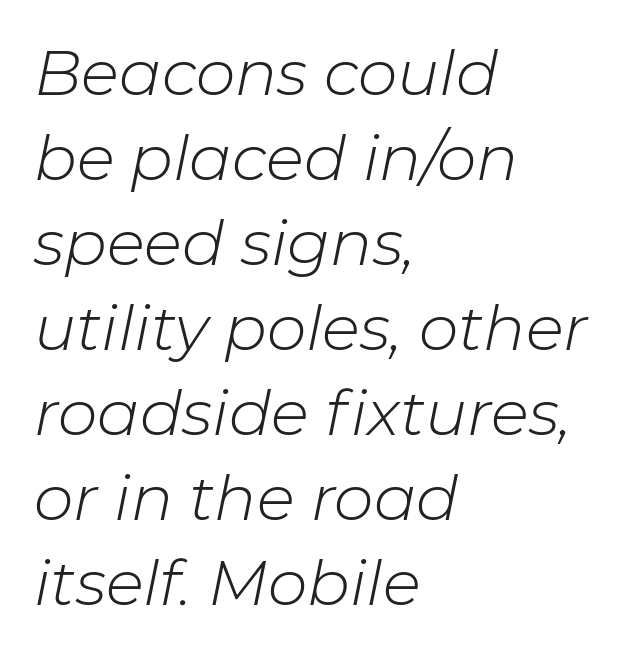
The image shows 63 px light type, italic (leaning right); set left-aligned, normal line spacing (1.35x), normal letter spacing, not underlined; low stroke contrast and a medium x-height.
